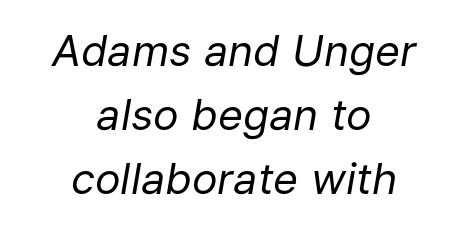
{"italic": "yes", "lean": "right", "slant_degrees": 9, "bold": "no", "weight": "regular", "width": "normal", "stroke_contrast": "low", "x_height": "medium", "monospaced": "no", "underline": "no", "align": "center", "line_spacing": "normal", "line_spacing_ratio": 1.49, "letter_spacing": "normal", "letter_spacing_em": 0.0, "glyph_px": 43}
